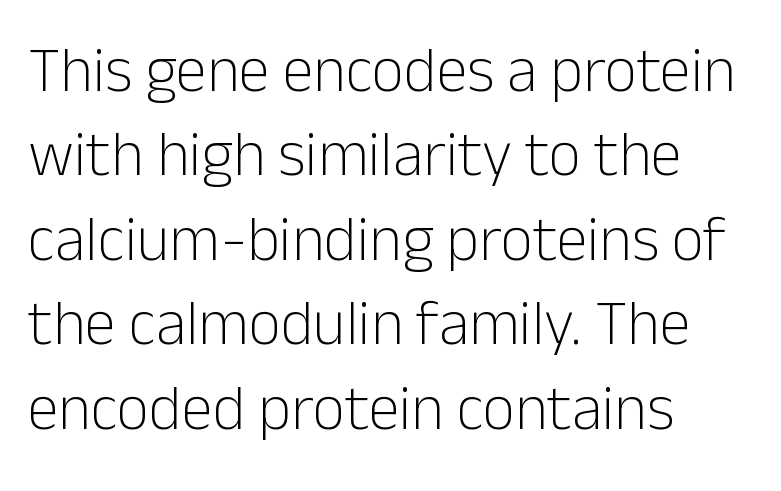
{"serif": "no", "italic": "no", "bold": "no", "weight": "light", "width": "normal", "stroke_contrast": "low", "x_height": "medium", "monospaced": "no", "underline": "no", "align": "left", "line_spacing": "normal", "line_spacing_ratio": 1.34, "letter_spacing": "normal", "letter_spacing_em": 0.0, "glyph_px": 63}
